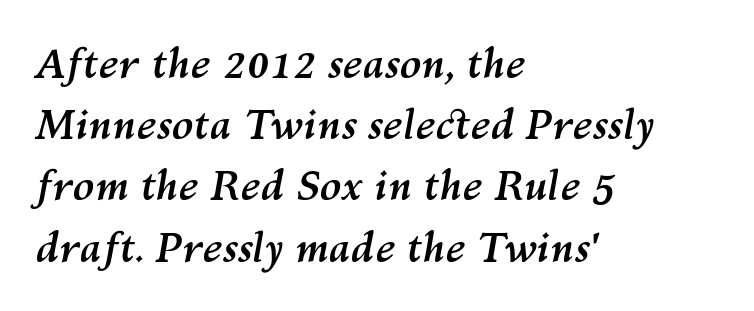
The image shows 40 px semibold type, italic (leaning right); set left-aligned, normal line spacing (1.53x), normal letter spacing, not underlined; medium stroke contrast and a medium x-height.
